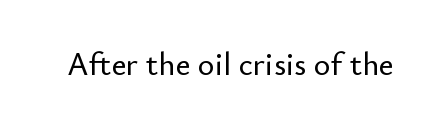
The image shows 32 px sans-serif type, upright; set normal letter spacing, not underlined; low stroke contrast and a small x-height.
